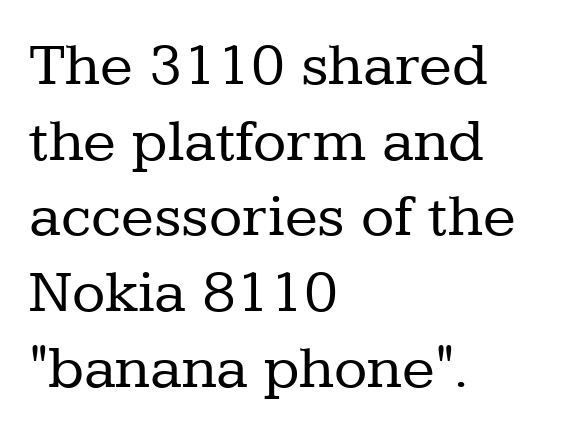
The lettering holds an erect, upright posture throughout. Compared with typical body copy, the letter spacing here is the same. A bare baseline throughout the passage. Character widths vary here, with narrow letters taking less room than wide ones.
